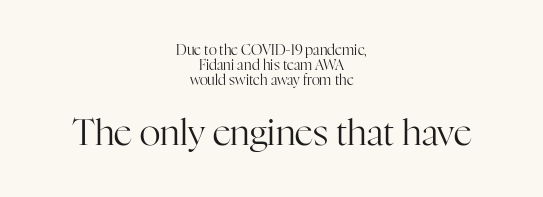
The image shows 36 px regular-weight serif type, upright; set centered, tight line spacing (1.06x), normal letter spacing, not underlined; the second (bottom) block is 2.57x larger; high stroke contrast and a medium x-height.
